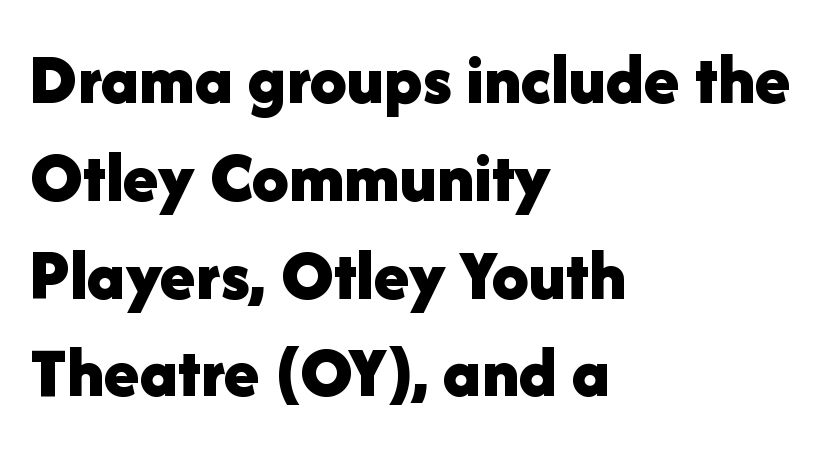
{"serif": "no", "italic": "no", "bold": "yes", "weight": "bold", "width": "normal", "stroke_contrast": "low", "x_height": "medium", "monospaced": "no", "underline": "no", "align": "left", "line_spacing": "normal", "line_spacing_ratio": 1.34, "letter_spacing": "normal", "letter_spacing_em": 0.0, "glyph_px": 73}
